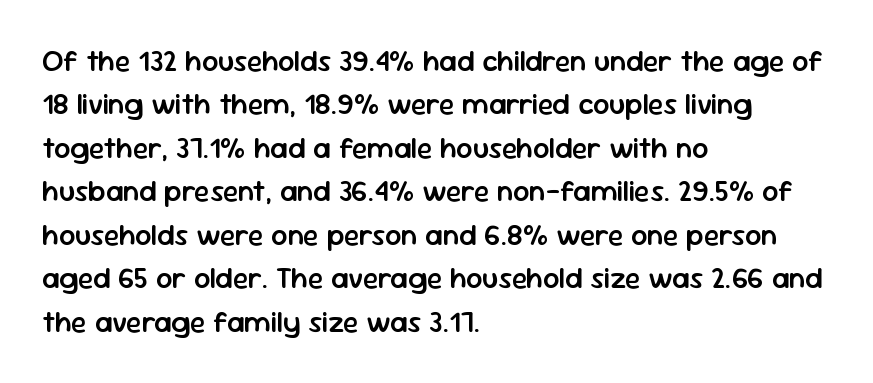
The gaps between neighbouring characters are ordinary and unremarkable. Horizontal alignment here is leftward, the default for most running prose. Serifs: no, the terminals of the letterforms are clean. The axis of the letterforms is exactly vertical. These lines sit exactly where default settings would place them.
